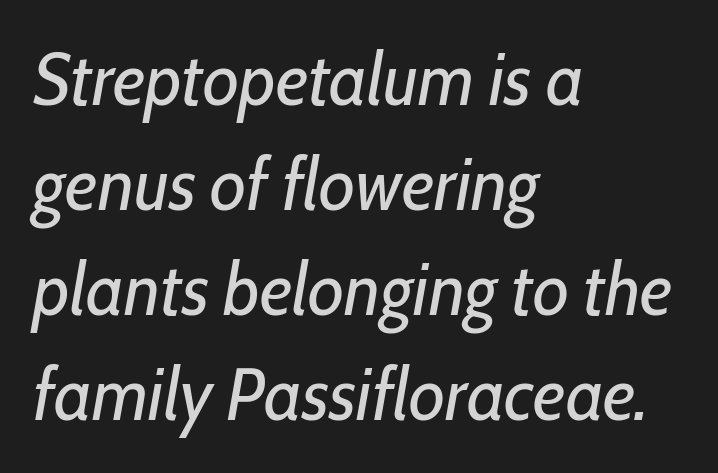
Q: Is the text bold? A: No.
Q: Is the text italic (slanted)? A: Yes, it leans right by about 10 degrees.
Q: Is the text underlined? A: No.
Q: How is the paragraph aligned? A: Left-aligned.
Q: Is the spacing between letters normal or unusually wide? A: Normal.
Q: Is the spacing between lines tight, normal or loose? A: Normal.
Q: Width (condensed, normal, or wide)? A: Condensed.
Q: Stroke contrast? A: Low.
Q: x-height? A: Medium.
Q: Monospaced? A: No.
